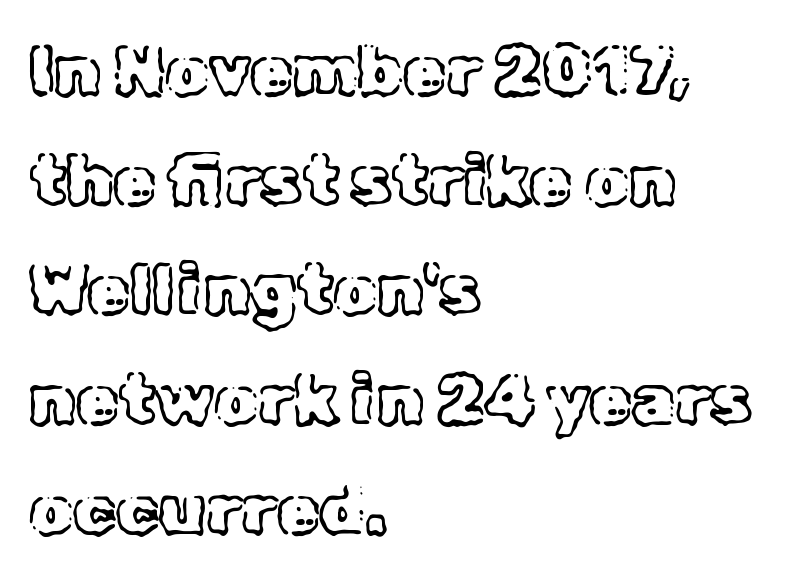
{"italic": "no", "width": "normal", "x_height": "medium", "monospaced": "no", "underline": "no", "align": "left", "line_spacing": "normal", "line_spacing_ratio": 1.59, "letter_spacing": "normal", "letter_spacing_em": 0.0, "glyph_px": 69}
